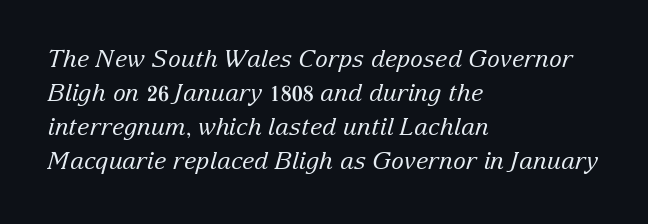
{"italic": "yes", "lean": "right", "slant_degrees": 15, "bold": "no", "underline": "no", "align": "left", "line_spacing": "normal", "line_spacing_ratio": 1.42, "letter_spacing": "normal", "letter_spacing_em": 0.0, "glyph_px": 24}
